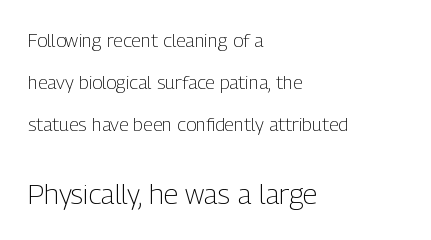
{"serif": "no", "italic": "no", "bold": "no", "weight": "light", "width": "condensed", "stroke_contrast": "low", "x_height": "medium", "monospaced": "no", "underline": "no", "align": "left", "line_spacing": "loose", "line_spacing_ratio": 2.21, "letter_spacing": "normal", "letter_spacing_em": 0.0, "larger_block": "second", "size_ratio": 1.47, "glyph_px": 28}
